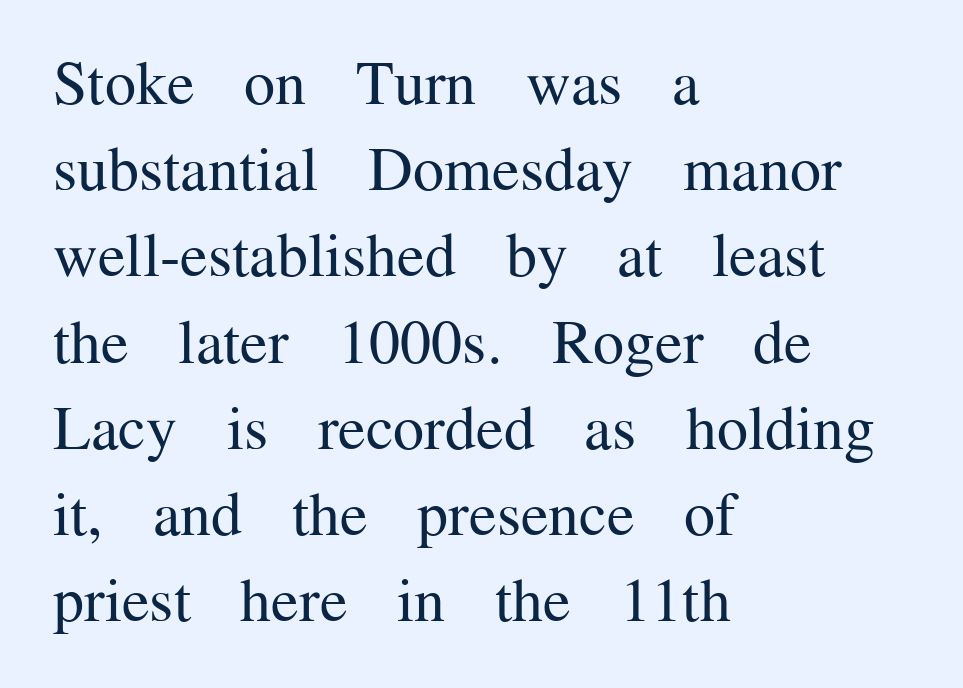
The image shows 62 px regular-weight serif type, upright; set left-aligned, normal line spacing (1.39x), normal letter spacing, not underlined; medium stroke contrast and a medium x-height.
